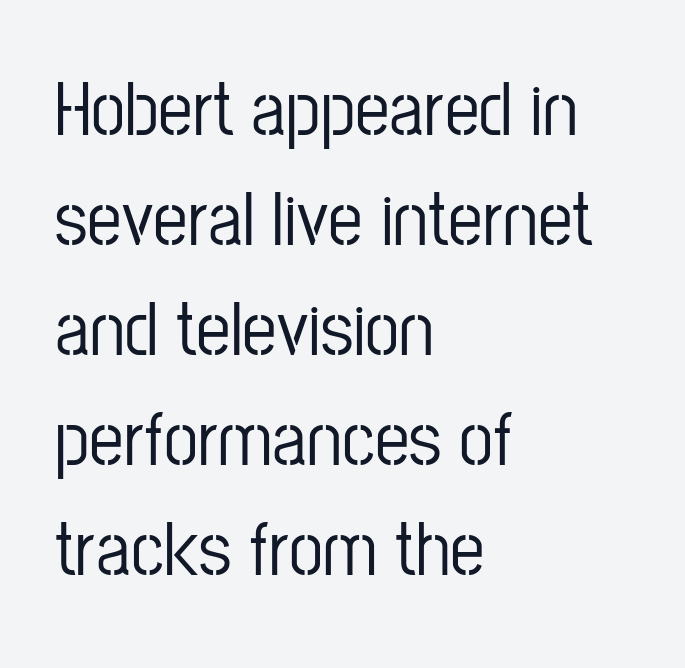
{"serif": "no", "italic": "no", "width": "condensed", "stroke_contrast": "low", "x_height": "medium", "monospaced": "no", "underline": "no", "align": "left", "line_spacing": "normal", "line_spacing_ratio": 1.43, "letter_spacing": "normal", "letter_spacing_em": 0.0, "glyph_px": 77}
